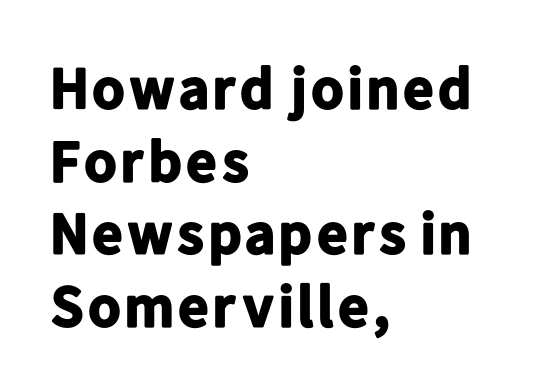
Q: Is the text bold? A: Yes.
Q: Is the text italic (slanted)? A: No, it is upright.
Q: Is the typeface a serif or a sans-serif typeface? A: Sans-serif.
Q: Is the text underlined? A: No.
Q: How is the paragraph aligned? A: Left-aligned.
Q: Is the spacing between letters normal or unusually wide? A: Normal.
Q: Width (condensed, normal, or wide)? A: Normal.
Q: Stroke contrast? A: Low.
Q: x-height? A: Medium.
Q: Monospaced? A: No.
